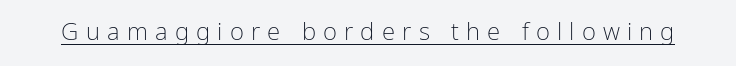
The image shows 24 px text type, upright; set unusually wide letter spacing (+0.3 em), underlined.
